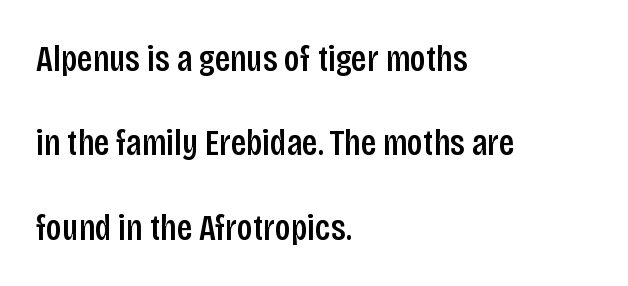
No word sits above an underline. Proportional: the letters do not fall into vertical columns. Italic? Not at all — the glyphs are vertical. The horizontal fit of the characters is conventional and even. The text was rendered using a sans face with plain stroke endings. Alignment: flush left.
